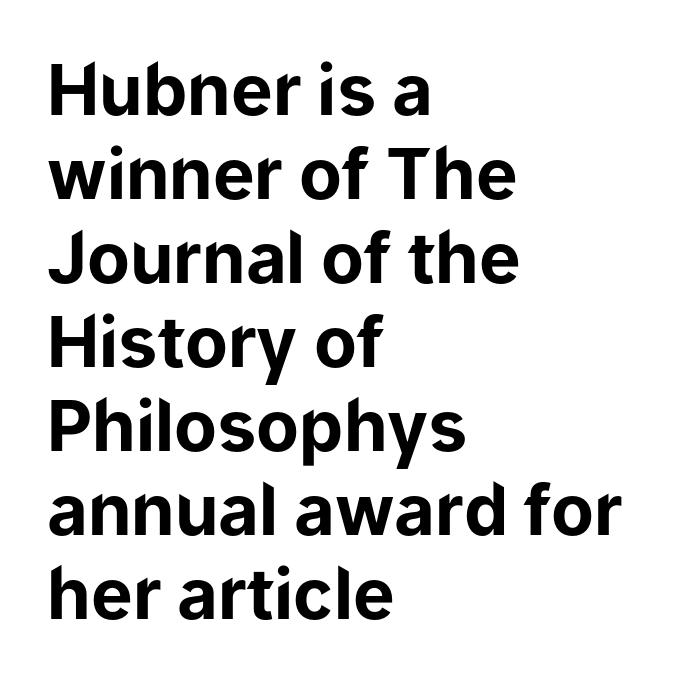
This sample has the flowing, uneven cadence of proportional lettering. Notice how the passage keeps a crisp vertical edge on the left only. The face used here has the dense, thick strokes of a bold. Nope, not italic — everything's standing straight. These lines are composed in type without serifs.
